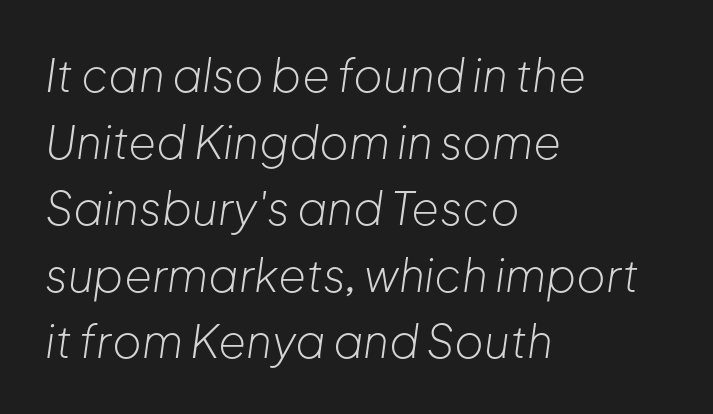
One-word summary of the alignment: left. Nothing unusual about the tracking: characters are spaced as the font intends. This is oblique type, the kind used for emphasis or titles. Check the space under the baseline: it is left empty. Weight: not bold — regular or lighter. The line-height multiplier appears to be the usual default.
